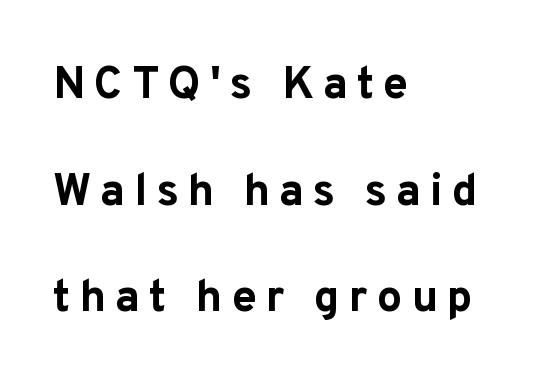
The image shows 45 px bold sans-serif type, upright; set left-aligned, loose line spacing (2.37x), unusually wide letter spacing (+0.2 em), not underlined; low stroke contrast and a medium x-height.
